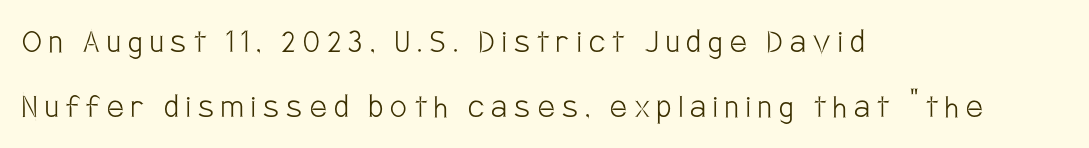
Q: Is the text bold? A: No.
Q: Is the text italic (slanted)? A: No, it is upright.
Q: Is the typeface a serif or a sans-serif typeface? A: Sans-serif.
Q: Is the text underlined? A: No.
Q: How is the paragraph aligned? A: Left-aligned.
Q: Is the spacing between letters normal or unusually wide? A: Unusually wide.
Q: Width (condensed, normal, or wide)? A: Condensed.
Q: Stroke contrast? A: Low.
Q: x-height? A: Large.
Q: Monospaced? A: No.
